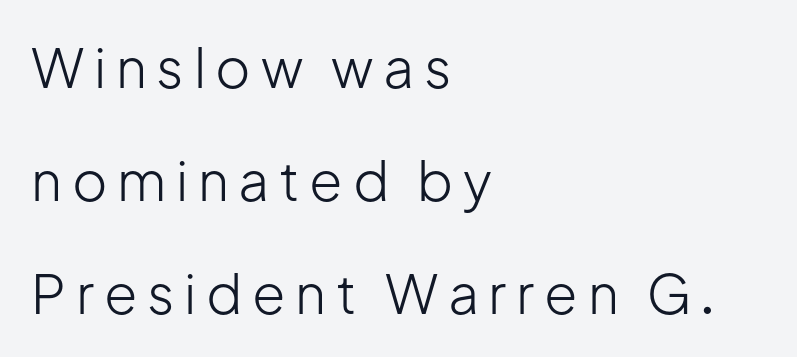
{"serif": "no", "italic": "no", "bold": "no", "weight": "light", "width": "normal", "stroke_contrast": "low", "x_height": "medium", "monospaced": "no", "underline": "no", "align": "left", "line_spacing": "loose", "line_spacing_ratio": 2.09, "glyph_px": 54}
